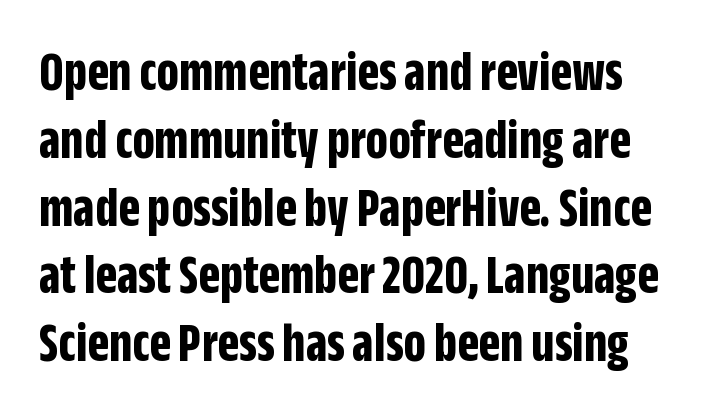
The typesetting leans heavy: a genuine bold. The rendering shows plain stroke endings on the letterforms — a sans-serif design. A typesetter would call this zero additional tracking. Character widths vary here, with narrow letters taking less room than wide ones. Ascenders rise straight up at ninety degrees. Underline: absent.
